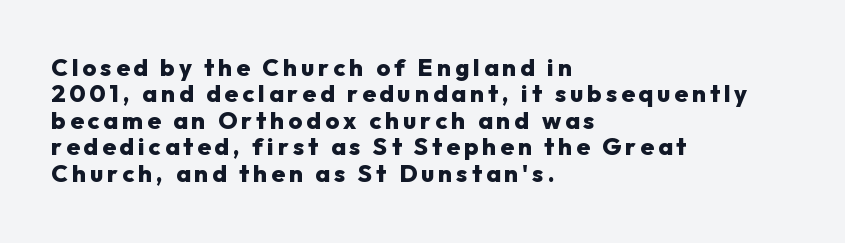
The image shows 24 px bold type, upright; set left-aligned, tight line spacing (1.1x), not underlined.
